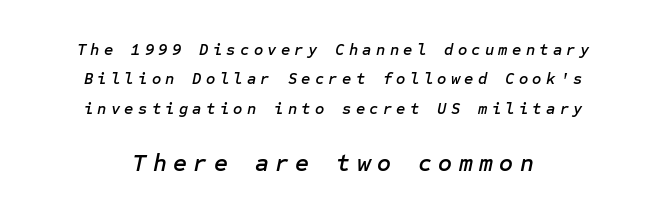
The tracking reads as deliberately expanded to a designer's eye. Whoever set this made the second block the dominant, larger element. The specimen reads as italic at a glance. No word sits above an underline.
